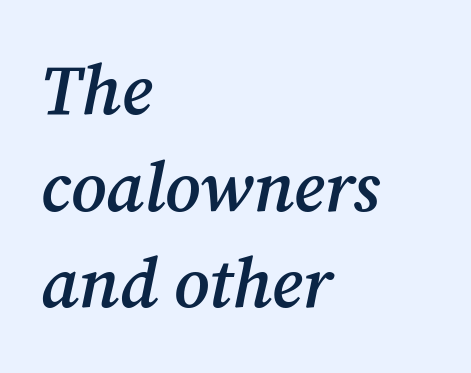
{"serif": "yes", "italic": "yes", "lean": "right", "slant_degrees": 12, "bold": "semi", "weight": "semibold", "width": "normal", "stroke_contrast": "medium", "x_height": "medium", "monospaced": "no", "underline": "no", "align": "left", "line_spacing": "normal", "line_spacing_ratio": 1.38, "letter_spacing": "normal", "letter_spacing_em": 0.0, "glyph_px": 70}
